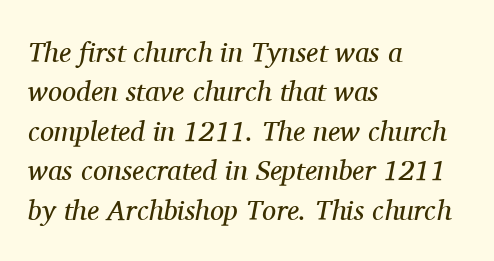
Q: Is the text bold? A: No.
Q: Is the text italic (slanted)? A: Yes, it leans right by about 11 degrees.
Q: Is the typeface a serif or a sans-serif typeface? A: Serif.
Q: Is the text underlined? A: No.
Q: How is the paragraph aligned? A: Left-aligned.
Q: Is the spacing between letters normal or unusually wide? A: Normal.
Q: Is the spacing between lines tight, normal or loose? A: Normal.
Q: Width (condensed, normal, or wide)? A: Normal.
Q: Stroke contrast? A: Medium.
Q: x-height? A: Medium.
Q: Monospaced? A: No.
